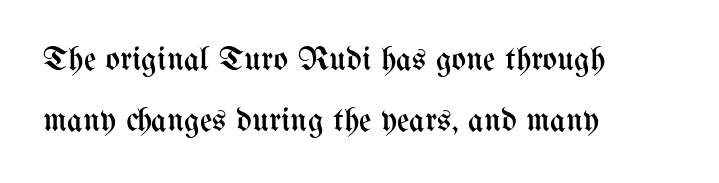
Every row of glyphs begins at an identical x-position on the left. No chunkiness to these letters — they're not bold. Character widths vary here, with narrow letters taking less room than wide ones. The typography opts for an upright posture over an oblique one. What stands out about the letter spacing? Nothing — it is the standard amount.
